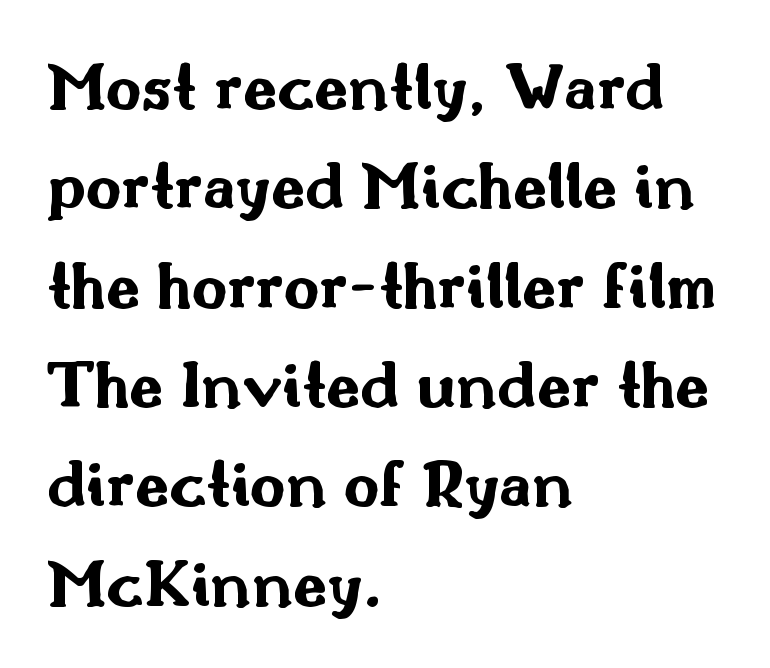
Q: Is the text bold? A: Yes.
Q: Is the text italic (slanted)? A: No, it is upright.
Q: Is the typeface a serif or a sans-serif typeface? A: Sans-serif.
Q: Is the text underlined? A: No.
Q: How is the paragraph aligned? A: Left-aligned.
Q: Is the spacing between letters normal or unusually wide? A: Normal.
Q: Is the spacing between lines tight, normal or loose? A: Normal.
Q: Width (condensed, normal, or wide)? A: Wide.
Q: Stroke contrast? A: Medium.
Q: x-height? A: Small.
Q: Monospaced? A: No.
